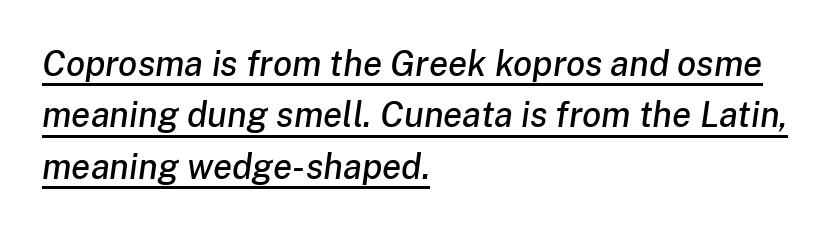
{"italic": "yes", "lean": "right", "slant_degrees": 8, "width": "normal", "stroke_contrast": "low", "x_height": "medium", "monospaced": "no", "underline": "yes", "align": "left", "line_spacing": "normal", "line_spacing_ratio": 1.47, "letter_spacing": "normal", "letter_spacing_em": 0.0, "glyph_px": 35}
